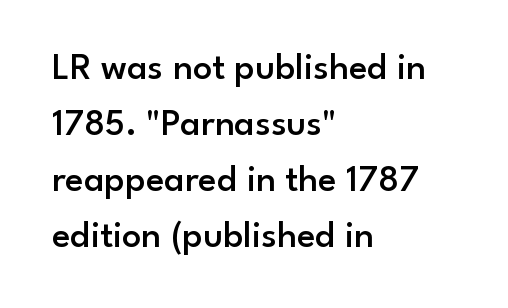
{"serif": "no", "italic": "no", "bold": "semi", "weight": "semibold", "width": "normal", "stroke_contrast": "low", "x_height": "small", "monospaced": "no", "underline": "no", "align": "left", "line_spacing": "normal", "line_spacing_ratio": 1.47, "letter_spacing": "normal", "letter_spacing_em": 0.0, "glyph_px": 38}
